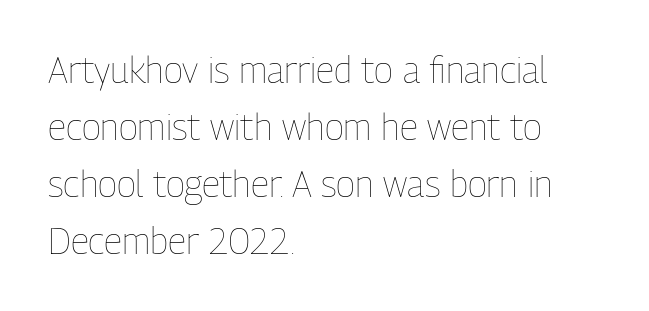
Normally led — the rows are evenly, conventionally spaced. The lettering stays uniformly vertical, giving the passage a roman look. Check the space under the baseline: it is left empty. On a weight scale, this lands at 450 or below. Horizontally, the lines are justified to the leading edge only. Character widths vary here, with narrow letters taking less room than wide ones.
